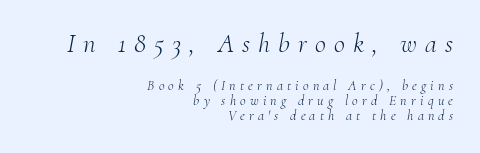
Q: Is the text bold? A: No.
Q: Is the text italic (slanted)? A: Yes, it leans right by about 10 degrees.
Q: Is the text underlined? A: No.
Q: How is the paragraph aligned? A: Right-aligned.
Q: Is the spacing between letters normal or unusually wide? A: Unusually wide.
Q: Is the spacing between lines tight, normal or loose? A: Tight.
Q: Which block of text is set in a larger size, the first (top) or the second (bottom)? A: The first (top) one.
